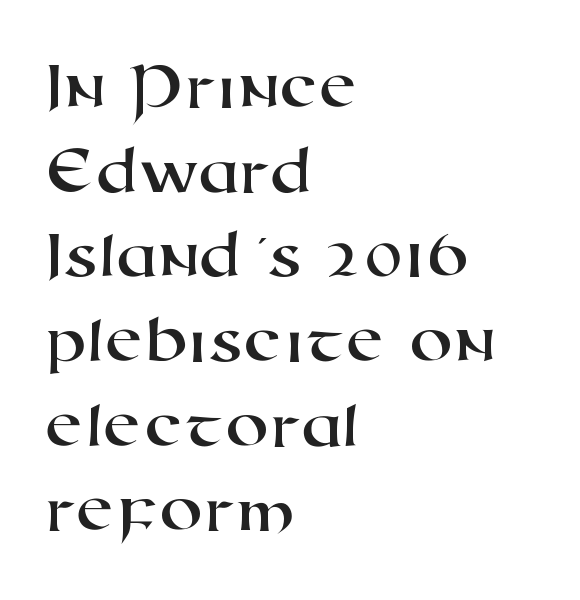
Unlike a traditional serif, this face leaves its strokes unadorned. A typesetter would call this proportional, since set widths differ per character. How are the letters spaced? Ordinarily, with no added tracking. Each row of text sits above clean, open space. Alignment: flush left.
